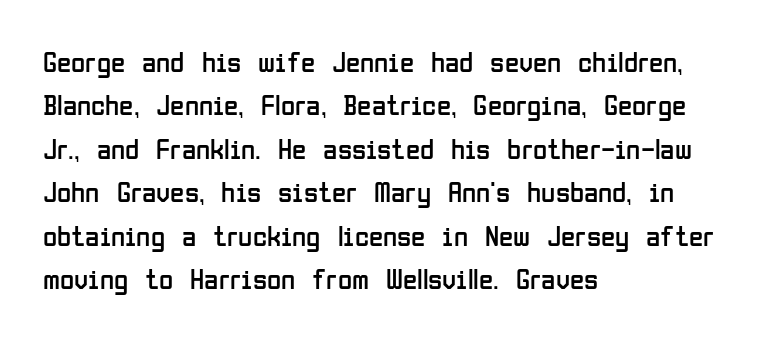
{"serif": "no", "italic": "no", "bold": "no", "weight": "regular", "width": "condensed", "stroke_contrast": "low", "x_height": "medium", "monospaced": "no", "underline": "no", "align": "left", "line_spacing": "normal", "line_spacing_ratio": 1.5, "letter_spacing": "normal", "letter_spacing_em": 0.0, "glyph_px": 29}
